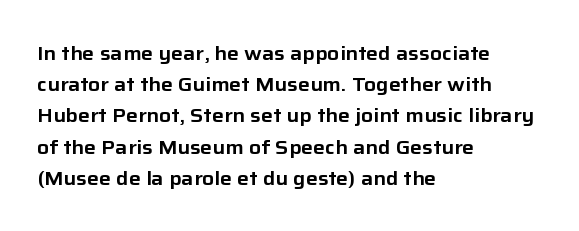
The image shows 20 px text type, upright; set left-aligned, normal line spacing (1.56x), normal letter spacing, not underlined.
